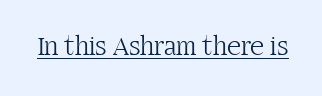
Q: Is the text bold? A: No.
Q: Is the text italic (slanted)? A: No, it is upright.
Q: Is the text underlined? A: Yes.
Q: Is the spacing between letters normal or unusually wide? A: Normal.
